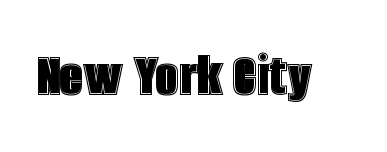
The image shows 64 px condensed type, upright; set normal letter spacing, not underlined; a large x-height.
